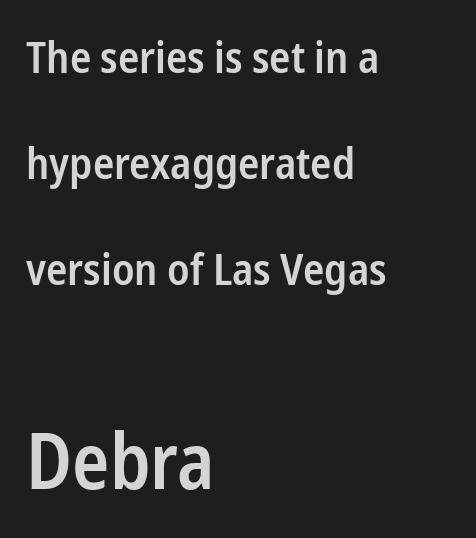
Q: Is the text bold? A: Semi-bold.
Q: Is the text italic (slanted)? A: No, it is upright.
Q: Is the typeface a serif or a sans-serif typeface? A: Sans-serif.
Q: Is the text underlined? A: No.
Q: How is the paragraph aligned? A: Left-aligned.
Q: Is the spacing between letters normal or unusually wide? A: Normal.
Q: Is the spacing between lines tight, normal or loose? A: Loose.
Q: Which block of text is set in a larger size, the first (top) or the second (bottom)? A: The second (bottom) one.
Q: Width (condensed, normal, or wide)? A: Condensed.
Q: Stroke contrast? A: Low.
Q: x-height? A: Medium.
Q: Monospaced? A: No.
